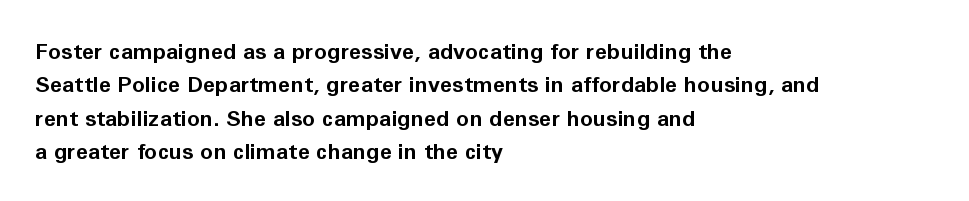
{"italic": "no", "bold": "yes", "underline": "no", "align": "left", "line_spacing": "normal", "line_spacing_ratio": 1.52, "letter_spacing": "normal", "letter_spacing_em": 0.0, "glyph_px": 22}
